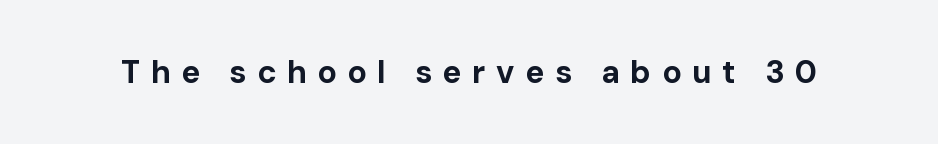
{"serif": "no", "italic": "no", "bold": "yes", "weight": "bold", "width": "normal", "stroke_contrast": "low", "x_height": "medium", "monospaced": "no", "underline": "no", "letter_spacing": "wide", "letter_spacing_em": 0.33, "glyph_px": 32}
